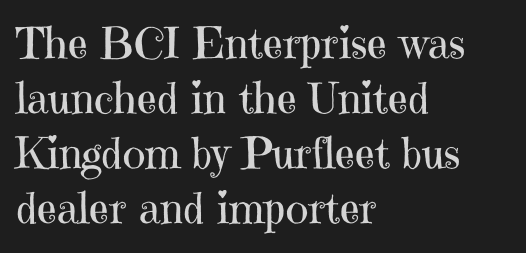
{"serif": "yes", "italic": "no", "bold": "no", "weight": "regular", "width": "normal", "stroke_contrast": "high", "x_height": "medium", "monospaced": "no", "underline": "no", "align": "left", "line_spacing": "normal", "line_spacing_ratio": 1.28, "letter_spacing": "normal", "letter_spacing_em": 0.0, "glyph_px": 43}
